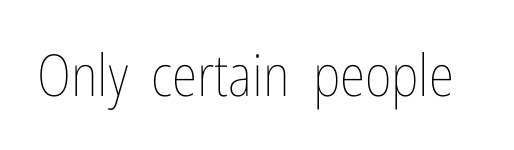
Q: Is the text bold? A: No.
Q: Is the text italic (slanted)? A: No, it is upright.
Q: Is the text underlined? A: No.
Q: Is the spacing between letters normal or unusually wide? A: Normal.
Q: Width (condensed, normal, or wide)? A: Condensed.
Q: Stroke contrast? A: Low.
Q: x-height? A: Medium.
Q: Monospaced? A: No.
